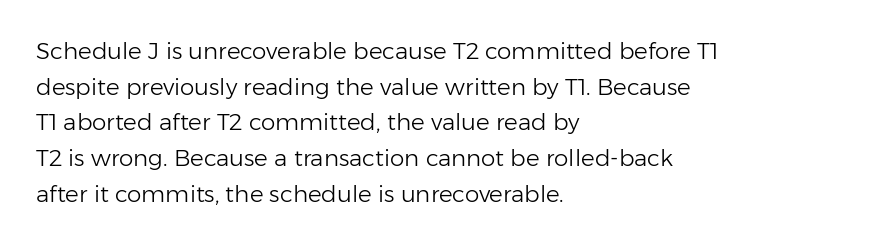
Baseline-to-baseline distance is the conventional proportion of letter height. The passage is arranged the way most books set body copy — flush left. The glyphs are unaccompanied by any horizontal stroke below them. The gaps between neighbouring characters are ordinary and unremarkable.
